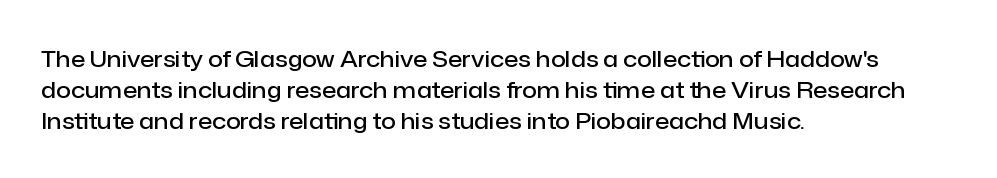
Whoever set this chose a conventional vertical rhythm. There is no visible air inserted between adjacent glyphs. Where is the straight margin? On the left. Type without underlining. The specimen reads as upright at a glance. The typesetting leans somewhat heavy: a semibold.
